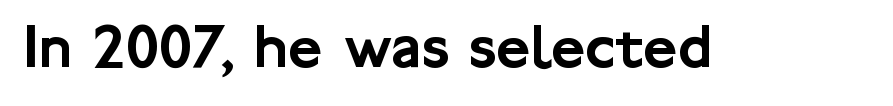
{"serif": "no", "italic": "no", "width": "normal", "stroke_contrast": "low", "x_height": "medium", "monospaced": "no", "underline": "no", "letter_spacing": "normal", "letter_spacing_em": 0.0, "glyph_px": 66}
